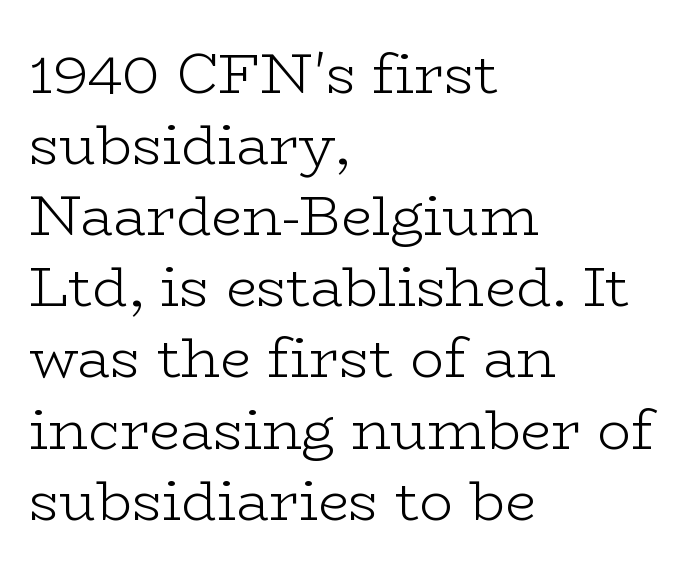
Q: Is the text bold? A: No.
Q: Is the text italic (slanted)? A: No, it is upright.
Q: Is the typeface a serif or a sans-serif typeface? A: Serif.
Q: Is the text underlined? A: No.
Q: How is the paragraph aligned? A: Left-aligned.
Q: Is the spacing between letters normal or unusually wide? A: Normal.
Q: Is the spacing between lines tight, normal or loose? A: Normal.
Q: Width (condensed, normal, or wide)? A: Wide.
Q: Stroke contrast? A: Low.
Q: x-height? A: Medium.
Q: Monospaced? A: No.
